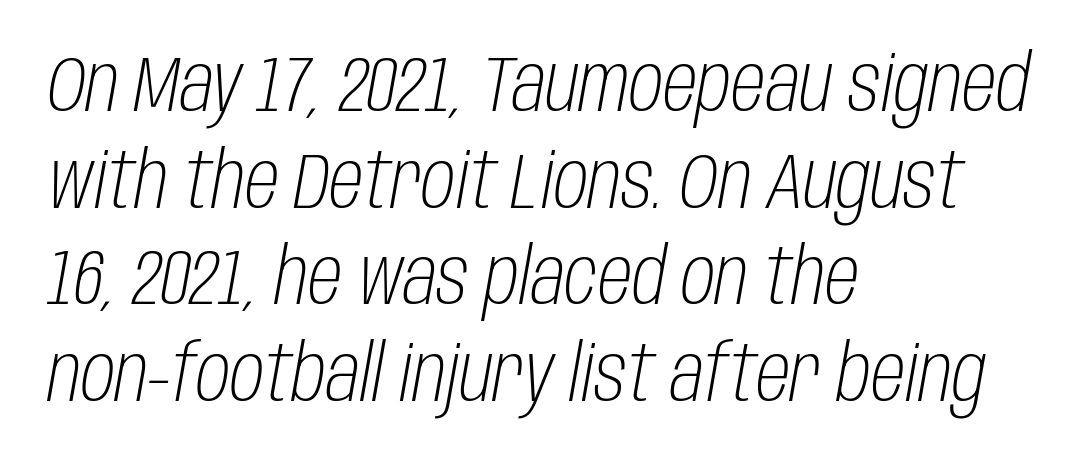
{"italic": "yes", "lean": "right", "slant_degrees": 10, "bold": "no", "weight": "light", "width": "condensed", "stroke_contrast": "low", "x_height": "large", "monospaced": "no", "underline": "no", "align": "left", "line_spacing_ratio": 1.24, "letter_spacing": "normal", "letter_spacing_em": 0.0, "glyph_px": 78}
